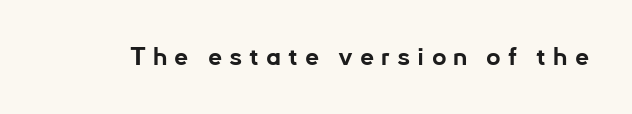
{"italic": "no", "bold": "yes", "underline": "no", "letter_spacing": "wide", "letter_spacing_em": 0.28, "glyph_px": 25}
